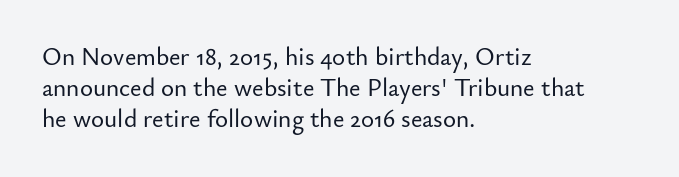
Q: Is the text italic (slanted)? A: No, it is upright.
Q: Is the text underlined? A: No.
Q: How is the paragraph aligned? A: Left-aligned.
Q: Is the spacing between letters normal or unusually wide? A: Normal.
